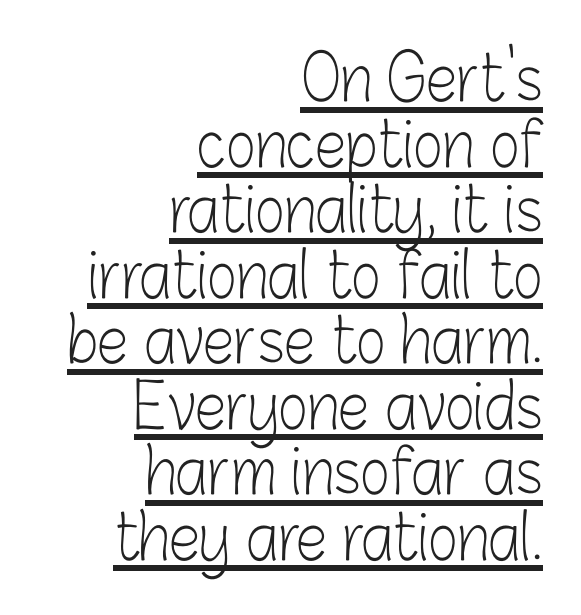
The image shows 63 px light, condensed sans-serif type, upright; set right-aligned, tight line spacing (1.04x), normal letter spacing, underlined; low stroke contrast and a medium x-height.
